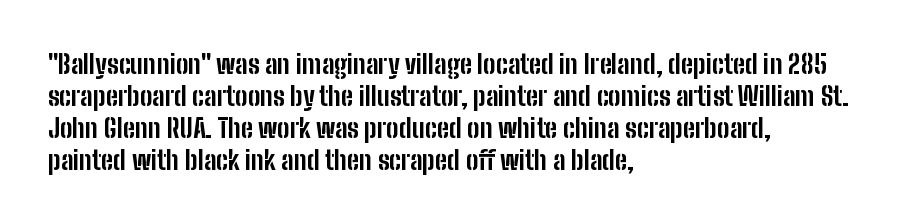
{"italic": "no", "bold": "yes", "underline": "no", "align": "left", "line_spacing_ratio": 1.23, "letter_spacing": "normal", "letter_spacing_em": 0.0, "glyph_px": 26}
